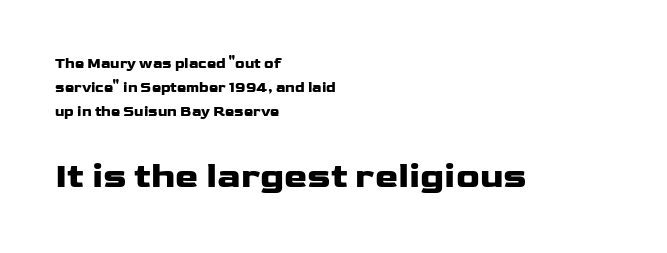
The image shows 35 px heavy, wide sans-serif type, upright; set left-aligned, line spacing 1.71x, normal letter spacing, not underlined; the second (bottom) block is 2.5x larger; low stroke contrast and a medium x-height.
